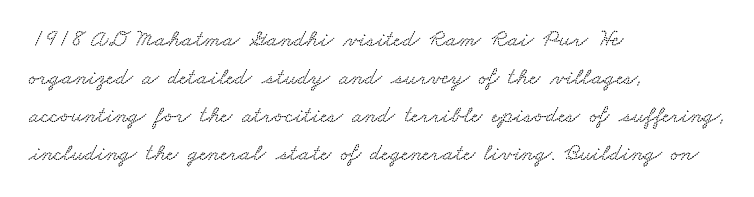
{"underline": "no", "align": "left", "line_spacing": "normal", "line_spacing_ratio": 1.58, "letter_spacing": "normal", "letter_spacing_em": 0.0, "glyph_px": 24}
